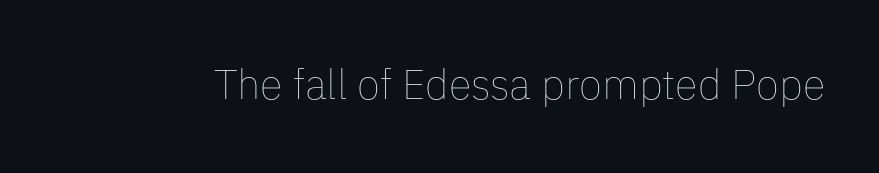
Q: Is the text bold? A: No.
Q: Is the text italic (slanted)? A: No, it is upright.
Q: Is the text underlined? A: No.
Q: Is the spacing between letters normal or unusually wide? A: Normal.
Q: Width (condensed, normal, or wide)? A: Normal.
Q: Stroke contrast? A: Low.
Q: x-height? A: Medium.
Q: Monospaced? A: No.
